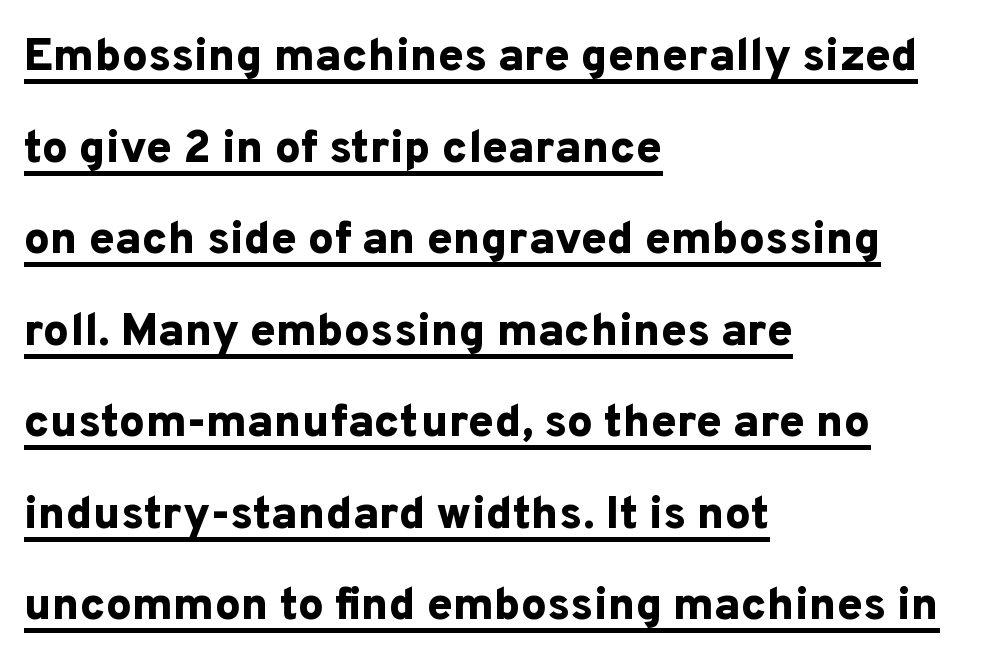
The image shows 46 px bold sans-serif type, upright; set left-aligned, loose line spacing (1.99x), normal letter spacing, underlined; low stroke contrast and a medium x-height.
